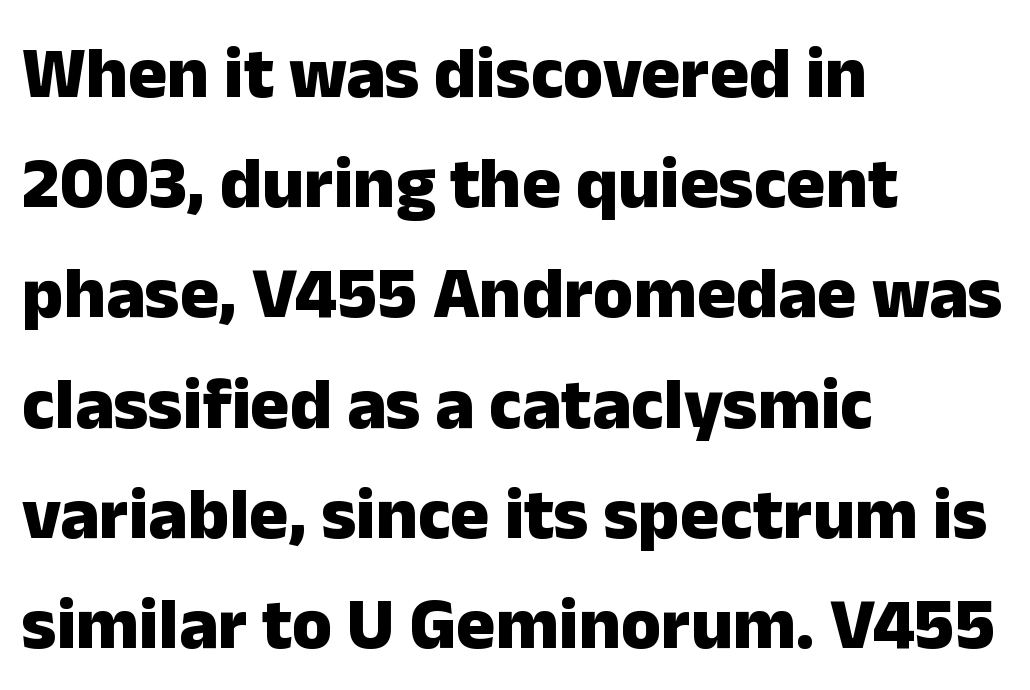
The image shows 73 px heavy sans-serif type, upright; set left-aligned, normal line spacing (1.51x), normal letter spacing, not underlined; low stroke contrast and a medium x-height.
